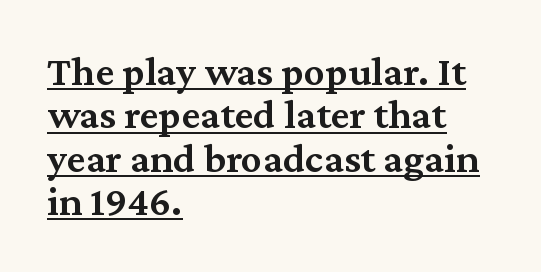
The rag falls on the right side of this text block. The passage shown is typed in a proportional face where columns would drift. This sample uses an upright cut, with every glyph sitting square on the baseline. The sample has been set in demibold, a notch under bold.
